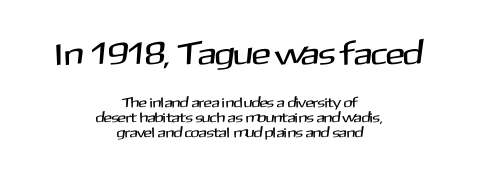
{"serif": "no", "italic": "no", "width": "normal", "stroke_contrast": "medium", "x_height": "medium", "monospaced": "no", "underline": "no", "align": "center", "line_spacing": "tight", "line_spacing_ratio": 1.05, "letter_spacing": "normal", "letter_spacing_em": 0.0, "larger_block": "first", "size_ratio": 2.29, "glyph_px": 32}
